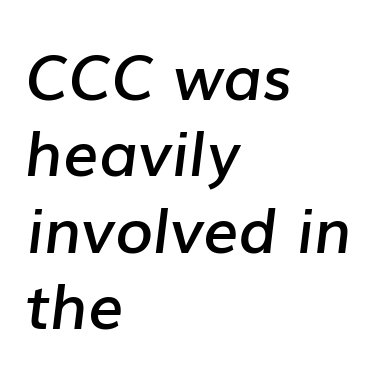
{"italic": "yes", "lean": "right", "slant_degrees": 7, "bold": "semi", "weight": "semibold", "width": "normal", "stroke_contrast": "low", "x_height": "medium", "monospaced": "no", "underline": "no", "align": "left", "line_spacing_ratio": 1.23, "letter_spacing": "normal", "letter_spacing_em": 0.0, "glyph_px": 62}
